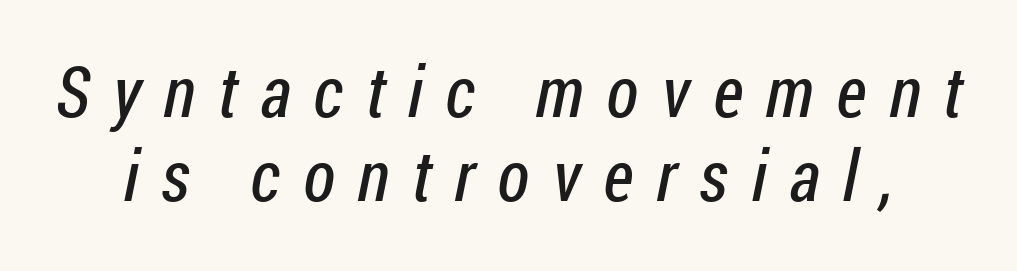
The image shows 71 px regular-weight, condensed sans-serif type; set line spacing 1.19x, unusually wide letter spacing (+0.32 em), not underlined; low stroke contrast and a medium x-height.
